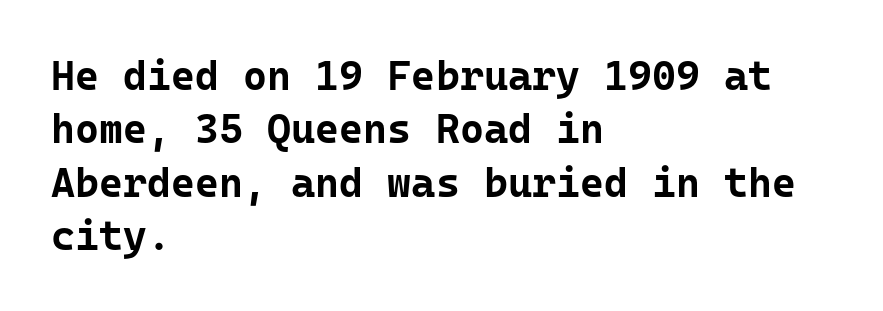
{"serif": "no", "italic": "no", "bold": "yes", "weight": "bold", "width": "normal", "stroke_contrast": "low", "x_height": "medium", "monospaced": "yes", "underline": "no", "align": "left", "line_spacing": "normal", "line_spacing_ratio": 1.3, "letter_spacing": "normal", "letter_spacing_em": 0.0, "glyph_px": 41}
